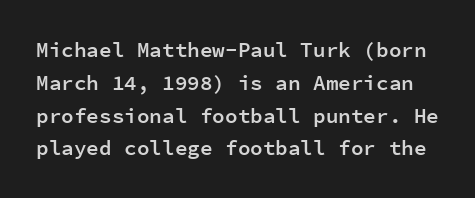
Tracking here is standard; glyphs follow each other at the usual distance. This sample keeps an unexceptional amount of space between lines. The foot of each line stays bare and open. Italic: no, the glyphs are upright roman.
